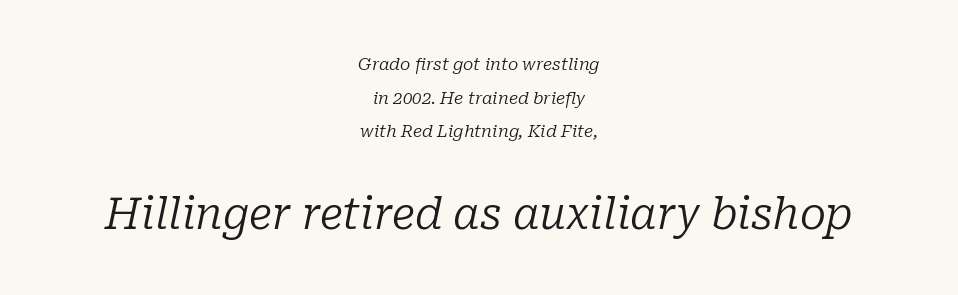
The axis of the letterforms is tilted away from vertical. Bold? No — there's no thickening of the strokes. Visually, the bottom section dominates because its glyphs are scaled up. Centered paragraph, ragged on both sides. The rendering uses natural spacing where letterforms have individual widths. Default kerning and tracking; the words read as compact shapes.
